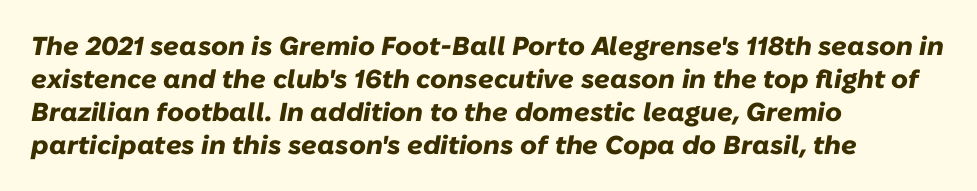
{"italic": "yes", "lean": "right", "slant_degrees": 10, "bold": "yes", "underline": "no", "align": "left", "line_spacing": "normal", "line_spacing_ratio": 1.27, "letter_spacing": "normal", "letter_spacing_em": 0.0, "glyph_px": 26}
